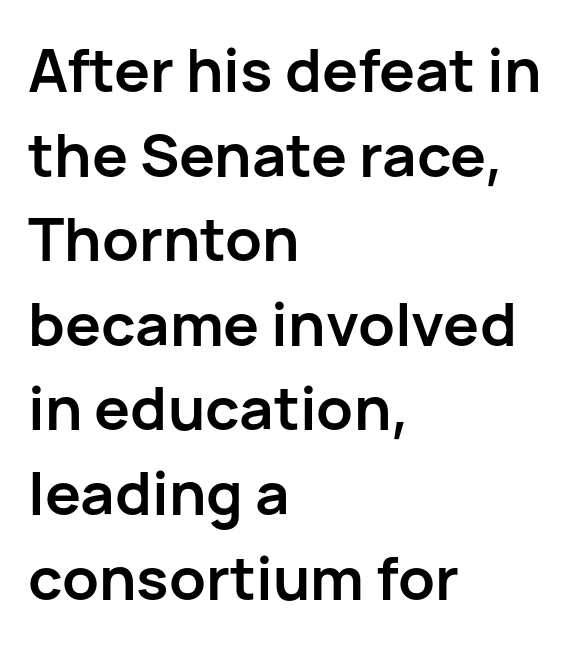
Q: Is the text bold? A: Yes.
Q: Is the text italic (slanted)? A: No, it is upright.
Q: Is the typeface a serif or a sans-serif typeface? A: Sans-serif.
Q: Is the text underlined? A: No.
Q: How is the paragraph aligned? A: Left-aligned.
Q: Is the spacing between letters normal or unusually wide? A: Normal.
Q: Is the spacing between lines tight, normal or loose? A: Normal.
Q: Width (condensed, normal, or wide)? A: Normal.
Q: Stroke contrast? A: Low.
Q: x-height? A: Medium.
Q: Monospaced? A: No.
